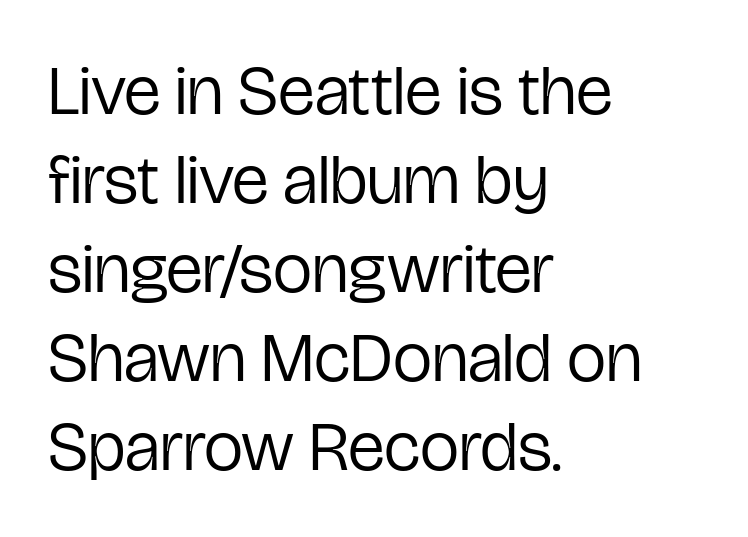
{"serif": "no", "italic": "no", "bold": "no", "weight": "regular", "width": "condensed", "stroke_contrast": "low", "x_height": "medium", "monospaced": "no", "underline": "no", "align": "left", "line_spacing": "normal", "line_spacing_ratio": 1.27, "letter_spacing": "normal", "letter_spacing_em": 0.0, "glyph_px": 70}
